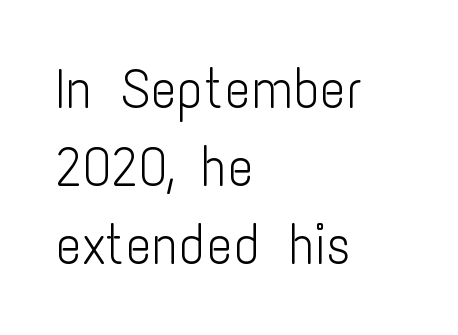
The image shows 55 px light, condensed sans-serif type, upright; set left-aligned, normal line spacing (1.42x), normal letter spacing, not underlined; low stroke contrast and a medium x-height.
